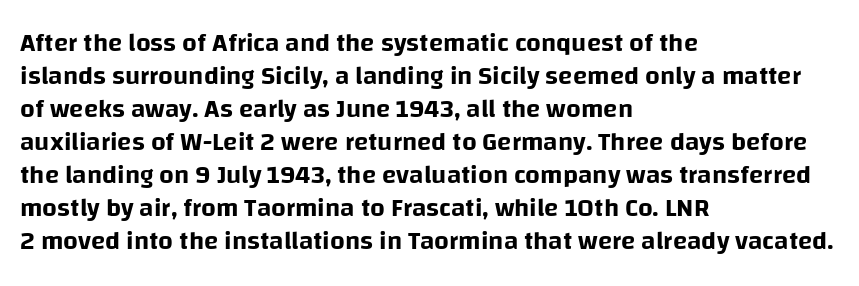
{"italic": "no", "underline": "no", "align": "left", "line_spacing": "normal", "line_spacing_ratio": 1.27, "letter_spacing": "normal", "letter_spacing_em": 0.0, "glyph_px": 26}
